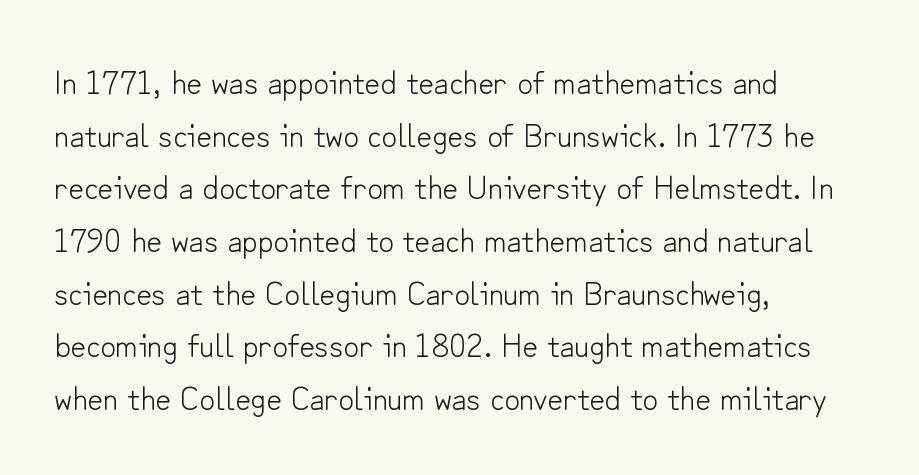
Q: Is the text bold? A: No.
Q: Is the text italic (slanted)? A: No, it is upright.
Q: Is the typeface a serif or a sans-serif typeface? A: Sans-serif.
Q: Is the text underlined? A: No.
Q: How is the paragraph aligned? A: Left-aligned.
Q: Is the spacing between letters normal or unusually wide? A: Normal.
Q: Is the spacing between lines tight, normal or loose? A: Normal.
Q: Width (condensed, normal, or wide)? A: Normal.
Q: Stroke contrast? A: Low.
Q: x-height? A: Small.
Q: Monospaced? A: No.
